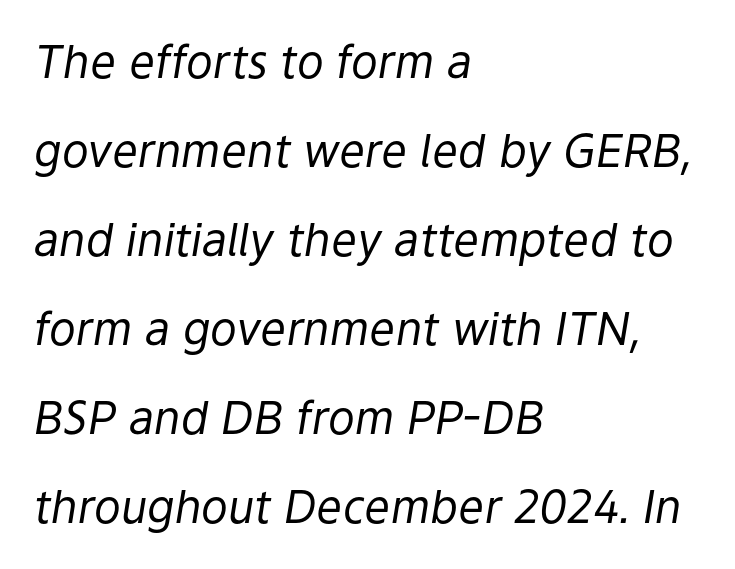
The image shows 45 px regular-weight type, italic (leaning right); set left-aligned, loose line spacing (1.98x), normal letter spacing, not underlined; low stroke contrast and a medium x-height.
